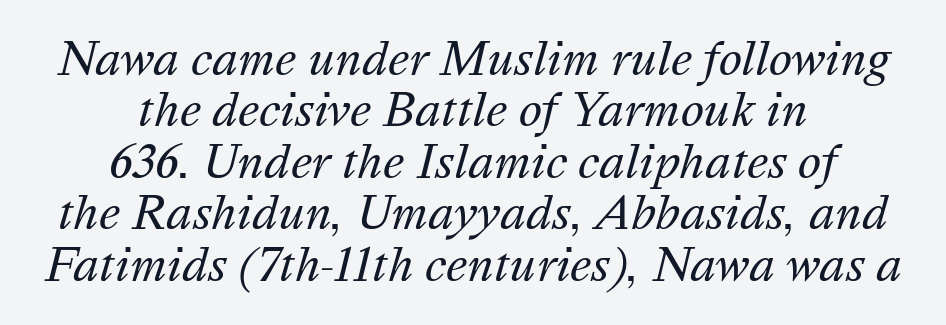
Spacing verdict: proportional, widths tailored to each character. Letters have the restrained weight of plain body copy at most. Underlining? Definitely not there. The rendering keeps characters at their native spacing.
